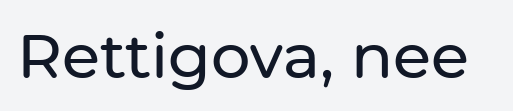
The image shows 62 px sans-serif type, upright; set normal letter spacing, not underlined; low stroke contrast and a medium x-height.
